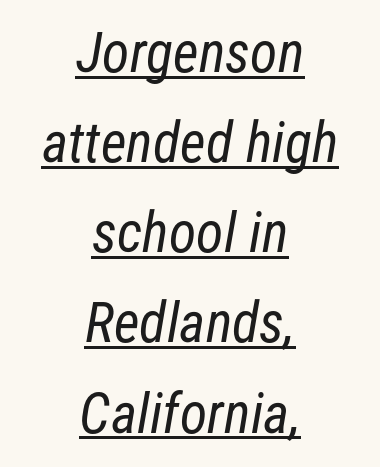
Grotesque or geometric, the face here clearly has no serifs. This sample has the flowing, uneven cadence of proportional lettering. The rendering positions every line midway between the sides. Honestly, the underline is the first thing you notice here. No extra tracking has been applied to these lines. Leading matches the norm, producing a regular column.
